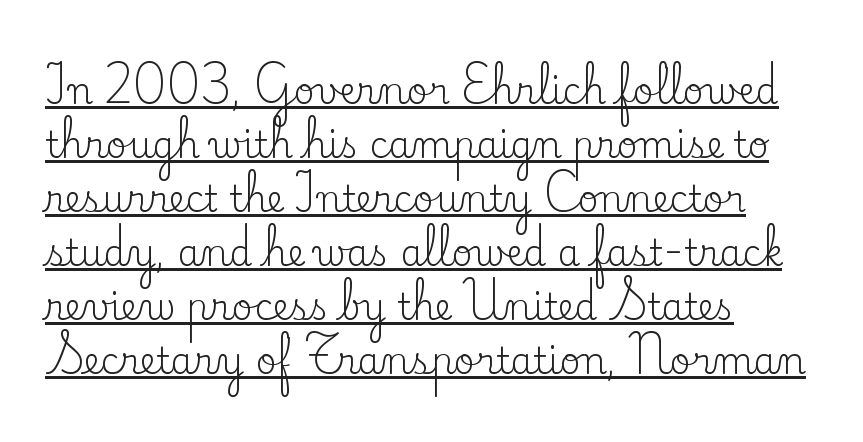
The image shows 36 px regular-weight type, upright; set left-aligned, normal line spacing (1.5x), normal letter spacing, underlined; low stroke contrast and a small x-height.
